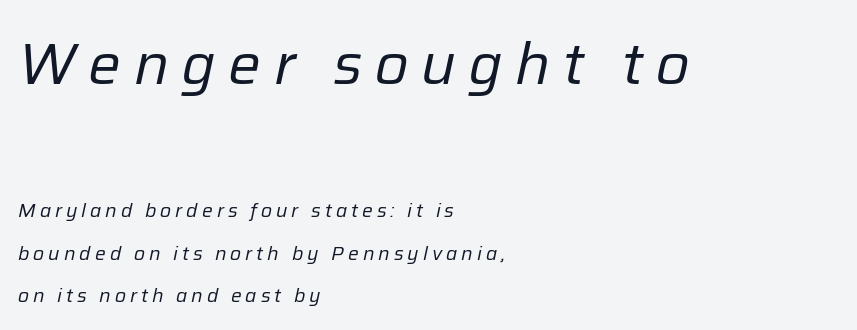
The image shows 58 px regular-weight type, italic (leaning right); set left-aligned, loose line spacing (2.25x), unusually wide letter spacing (+0.21 em), not underlined; the first (top) block is 3.05x larger; low stroke contrast and a medium x-height.
